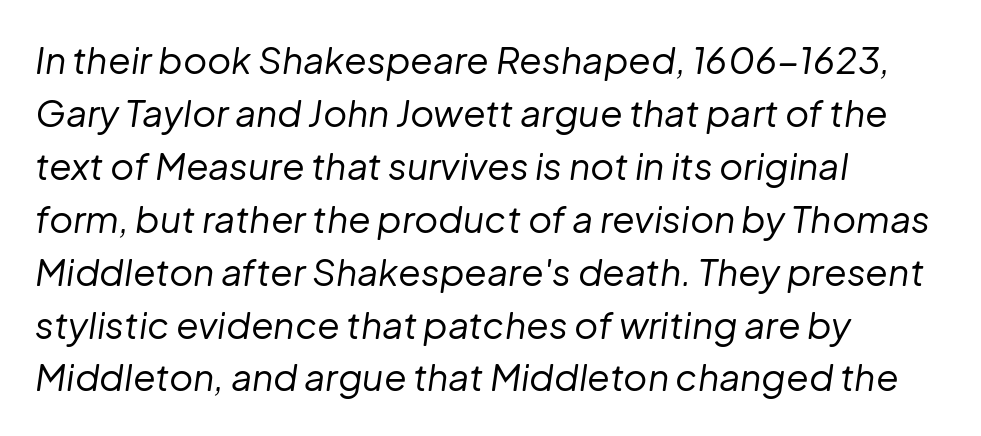
The letterforms sit shoulder to shoulder at normal distance. Teacher's note: observe the even left margin — that is flush-left alignment. The area under the type is left untouched. Compared with typical paragraphs, the rows here are spaced about the same. Emphasis-style slanted type is in use.
